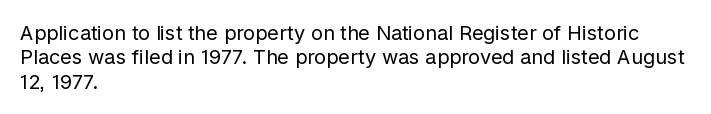
Q: Is the text bold? A: No.
Q: Is the text italic (slanted)? A: No, it is upright.
Q: Is the text underlined? A: No.
Q: How is the paragraph aligned? A: Left-aligned.
Q: Is the spacing between letters normal or unusually wide? A: Normal.
